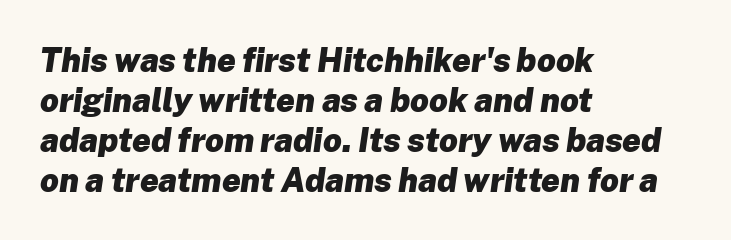
{"italic": "yes", "lean": "right", "slant_degrees": 8, "bold": "yes", "weight": "heavy", "width": "normal", "stroke_contrast": "low", "x_height": "medium", "monospaced": "no", "underline": "no", "align": "left", "line_spacing_ratio": 1.21, "letter_spacing": "normal", "letter_spacing_em": 0.0, "glyph_px": 33}
